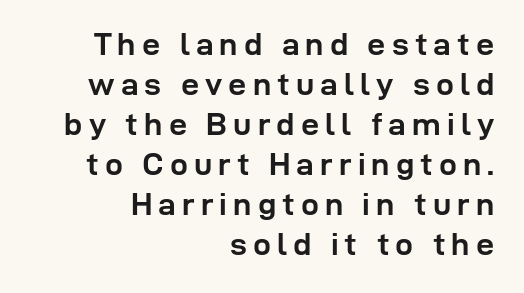
The image shows 32 px semibold sans-serif type, upright; set right-aligned, normal line spacing (1.25x), not underlined; low stroke contrast and a medium x-height.
